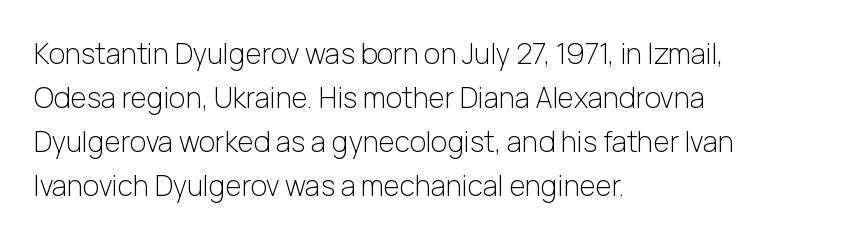
The weight tops out at a normal text grade. Unmarked baselines from the first word to the last. This sample uses an upright cut, with every glyph sitting square on the baseline. Notice how the passage keeps a crisp vertical edge on the left only. Horizontal bands of white between lines are of average thickness. Between one letter and the next there's only the usual sliver of space.
